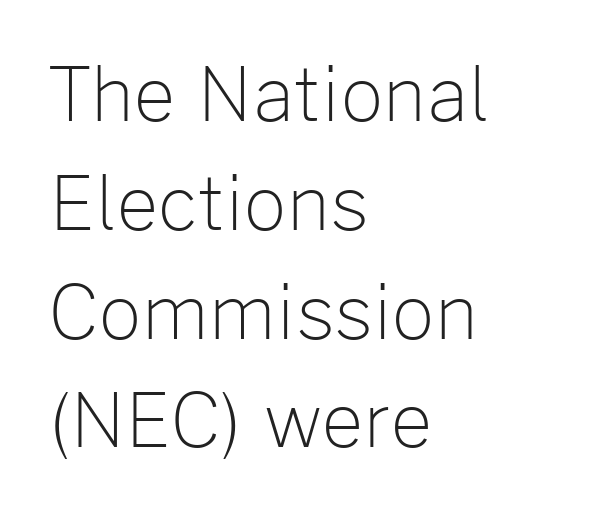
Q: Is the text bold? A: No.
Q: Is the text italic (slanted)? A: No, it is upright.
Q: Is the typeface a serif or a sans-serif typeface? A: Sans-serif.
Q: Is the text underlined? A: No.
Q: How is the paragraph aligned? A: Left-aligned.
Q: Is the spacing between letters normal or unusually wide? A: Normal.
Q: Is the spacing between lines tight, normal or loose? A: Normal.
Q: Width (condensed, normal, or wide)? A: Normal.
Q: Stroke contrast? A: Low.
Q: x-height? A: Medium.
Q: Monospaced? A: No.
